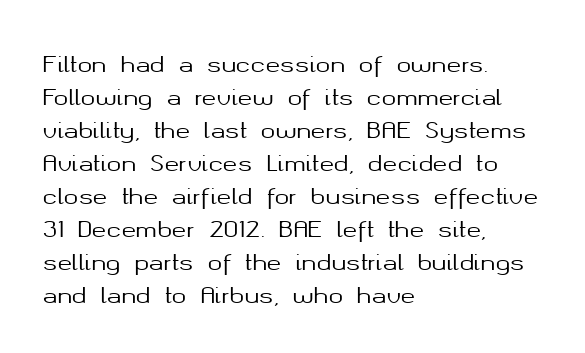
{"italic": "no", "underline": "no", "align": "left", "line_spacing": "normal", "line_spacing_ratio": 1.5, "letter_spacing": "normal", "letter_spacing_em": 0.0, "glyph_px": 22}
